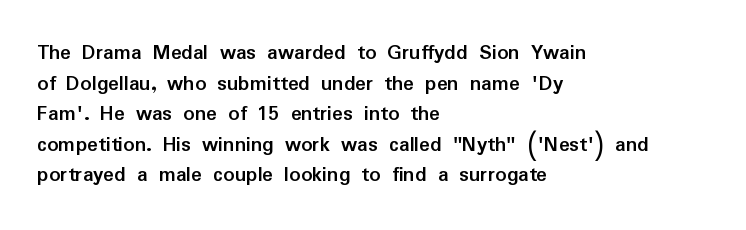
{"italic": "no", "bold": "yes", "underline": "no", "align": "left", "line_spacing": "normal", "line_spacing_ratio": 1.39, "letter_spacing": "normal", "letter_spacing_em": 0.0, "glyph_px": 22}
